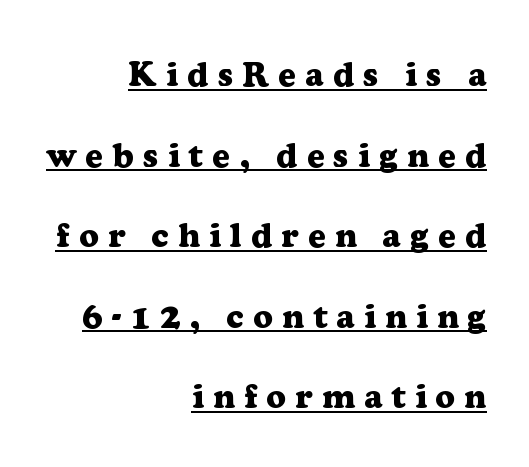
{"serif": "yes", "italic": "no", "bold": "yes", "weight": "heavy", "width": "normal", "stroke_contrast": "low", "x_height": "medium", "monospaced": "no", "underline": "yes", "align": "right", "line_spacing": "loose", "line_spacing_ratio": 2.37, "letter_spacing": "wide", "letter_spacing_em": 0.27, "glyph_px": 34}
